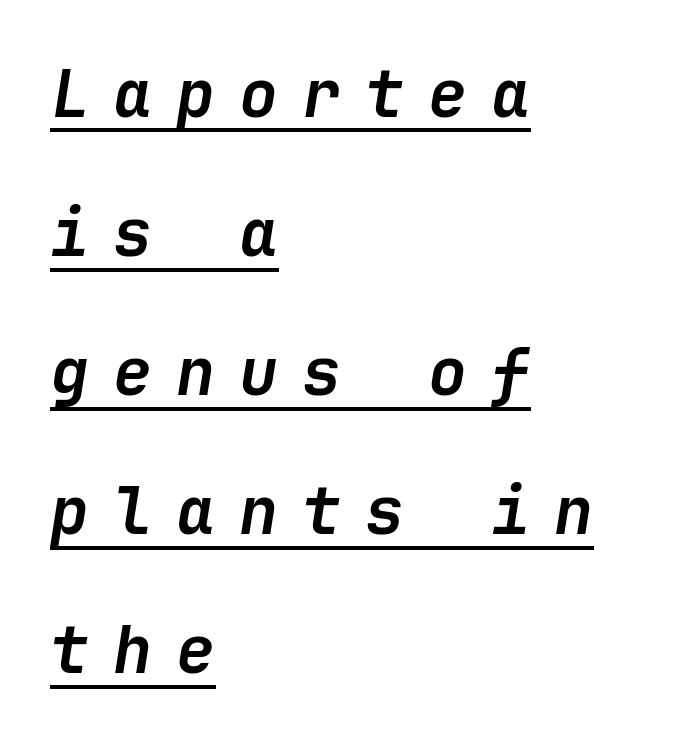
The face used here has a pronounced slope to its letters. Does the leading feel generous? Absolutely, it's lavish. The paragraph has a hard left edge and a soft right edge. The specimen includes a rule beneath the text block's lines. Tracking here is generous; glyphs stand well apart from one another.
